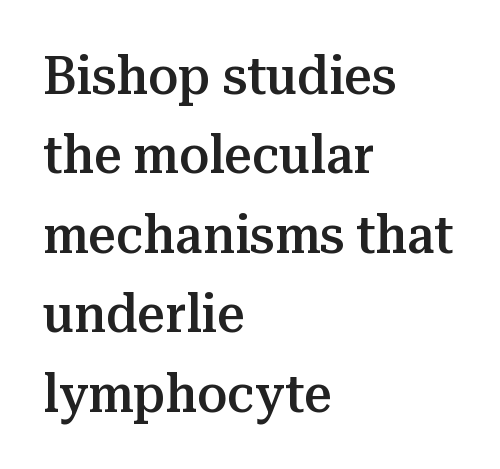
{"serif": "yes", "italic": "no", "bold": "semi", "weight": "semibold", "width": "normal", "stroke_contrast": "medium", "x_height": "medium", "monospaced": "no", "underline": "no", "align": "left", "line_spacing": "normal", "line_spacing_ratio": 1.47, "letter_spacing": "normal", "letter_spacing_em": 0.0, "glyph_px": 54}
